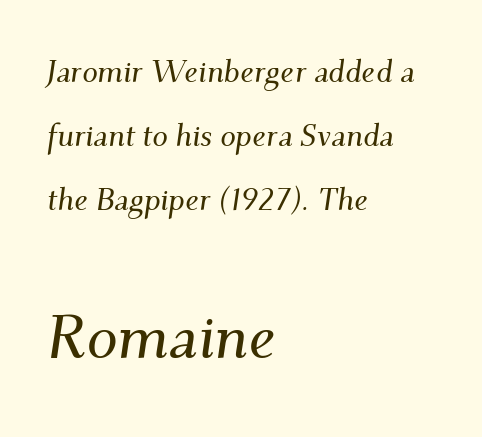
Q: Is the text italic (slanted)? A: Yes, it leans right by about 9 degrees.
Q: Is the typeface a serif or a sans-serif typeface? A: Serif.
Q: Is the text underlined? A: No.
Q: How is the paragraph aligned? A: Left-aligned.
Q: Is the spacing between letters normal or unusually wide? A: Normal.
Q: Is the spacing between lines tight, normal or loose? A: Loose.
Q: Which block of text is set in a larger size, the first (top) or the second (bottom)? A: The second (bottom) one.
Q: Width (condensed, normal, or wide)? A: Normal.
Q: Stroke contrast? A: Medium.
Q: x-height? A: Small.
Q: Monospaced? A: No.
